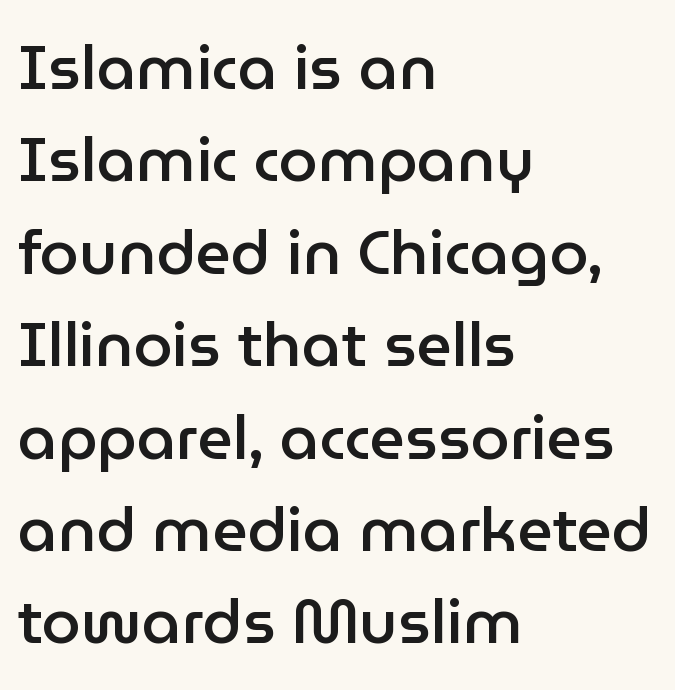
The passage shown has conventional tracking throughout. This sample has the flowing, uneven cadence of proportional lettering. This sample uses an upright cut, with every glyph sitting square on the baseline. Moderately thickened strokes mark this as semibold type. In terms of leading, this rendering sits right in the middle. Plain, unruled lines of type.
